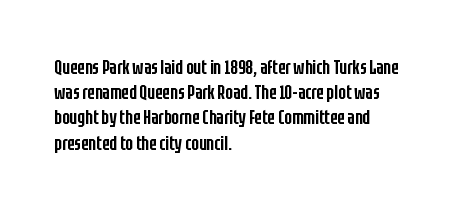
Q: Is the text bold? A: Semi-bold.
Q: Is the text italic (slanted)? A: No, it is upright.
Q: Is the text underlined? A: No.
Q: How is the paragraph aligned? A: Left-aligned.
Q: Is the spacing between letters normal or unusually wide? A: Normal.
Q: Is the spacing between lines tight, normal or loose? A: Normal.
